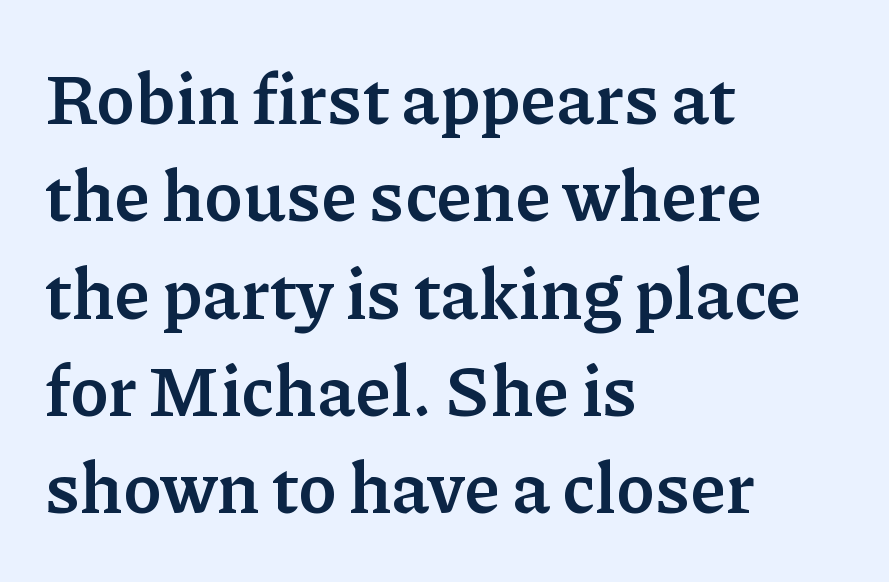
The glyphs are unaccompanied by any horizontal stroke below them. These lines were composed using upright roman letters. Unlike a clean sans, this face finishes its strokes with serifs. The typesetter chose a ragged-right arrangement here. Tracking here is standard; glyphs follow each other at the usual distance. These lines are rendered in a variable-pitch font.
